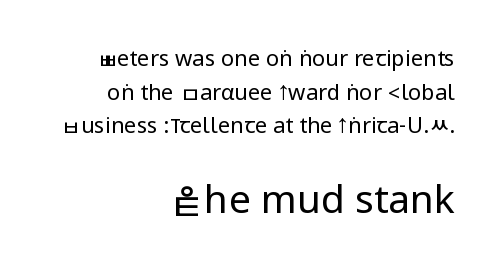
The strokes are not fattened; the text isn't bold. The passage shown stacks its lines at a standard gap. The face used here appears at its bigger size in the lower chunk. A typesetter would call this zero additional tracking. Does the type have serifs? No, each stem ends abruptly.
